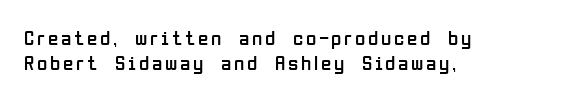
The face looks like a standard text weight, possibly lighter. Italic: no, the glyphs are upright roman. Letters rest on an invisible, unmarked baseline. The rendering anchors every line to the left-hand side.
